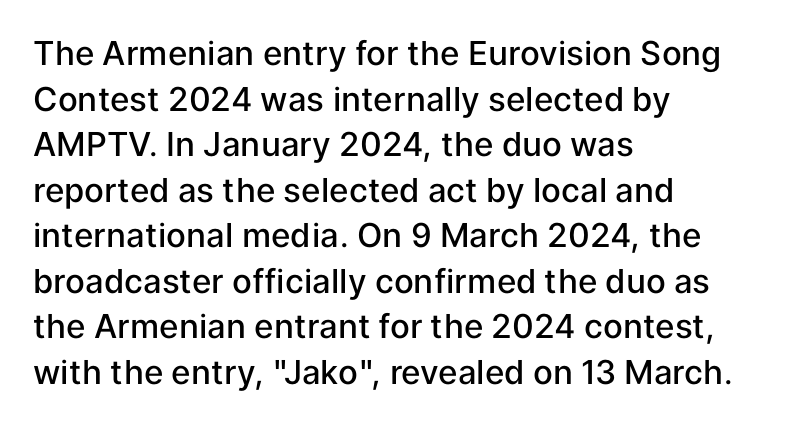
{"serif": "no", "italic": "no", "bold": "semi", "weight": "semibold", "width": "normal", "stroke_contrast": "low", "x_height": "medium", "monospaced": "no", "underline": "no", "align": "left", "line_spacing": "normal", "line_spacing_ratio": 1.38, "letter_spacing": "normal", "letter_spacing_em": 0.0, "glyph_px": 33}
